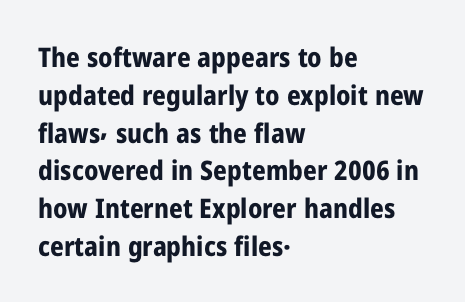
Line spacing here is normal. The baseline area is clear. This sample uses an upright cut, with every glyph sitting square on the baseline. These lines keep a tight, regular rhythm from letter to letter. Line beginnings align vertically; line endings do not.
